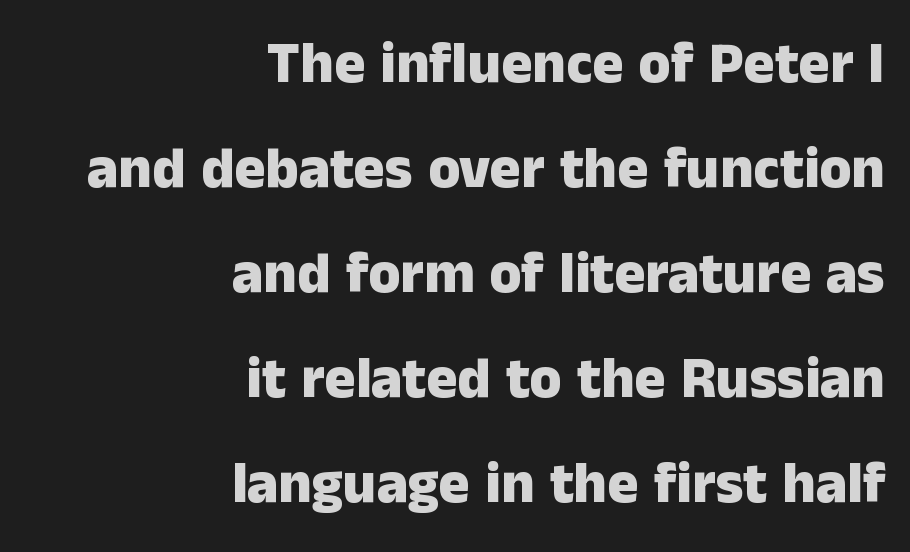
The image shows 58 px heavy sans-serif type, upright; set right-aligned, line spacing 1.81x, normal letter spacing, not underlined; low stroke contrast and a medium x-height.
